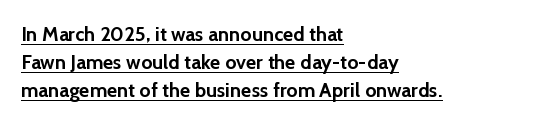
{"italic": "no", "bold": "yes", "underline": "yes", "align": "left", "line_spacing": "normal", "line_spacing_ratio": 1.41, "letter_spacing": "normal", "letter_spacing_em": 0.0, "glyph_px": 20}
